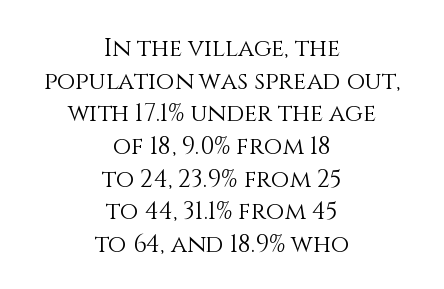
Q: Is the text bold? A: No.
Q: Is the text italic (slanted)? A: No, it is upright.
Q: Is the text underlined? A: No.
Q: How is the paragraph aligned? A: Centered.
Q: Is the spacing between letters normal or unusually wide? A: Normal.
Q: Is the spacing between lines tight, normal or loose? A: Normal.
